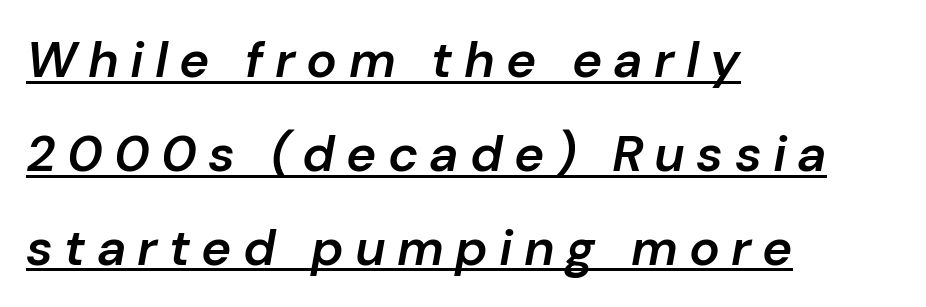
The sample has been set in demibold, a notch under bold. The text carries the slant typical of an italic or oblique font. A student would call this left alignment; a typographer would say flush left, rag right. Varying glyph widths throughout — classic text-font behaviour.
